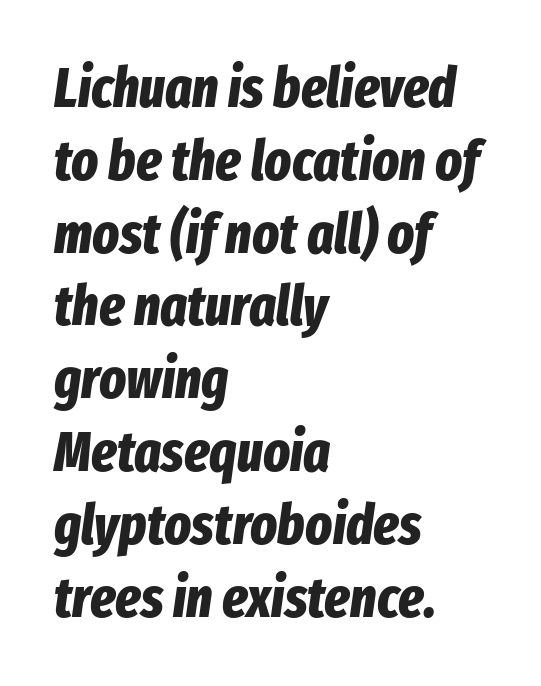
Q: Is the text bold? A: Yes.
Q: Is the text italic (slanted)? A: Yes, it leans right by about 8 degrees.
Q: Is the text underlined? A: No.
Q: How is the paragraph aligned? A: Left-aligned.
Q: Is the spacing between letters normal or unusually wide? A: Normal.
Q: Is the spacing between lines tight, normal or loose? A: Normal.
Q: Width (condensed, normal, or wide)? A: Condensed.
Q: Stroke contrast? A: Low.
Q: x-height? A: Medium.
Q: Monospaced? A: No.
